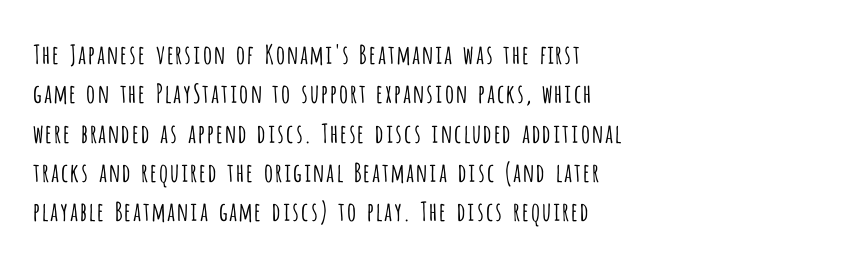
Q: Is the text bold? A: No.
Q: Is the text italic (slanted)? A: No, it is upright.
Q: Is the text underlined? A: No.
Q: How is the paragraph aligned? A: Left-aligned.
Q: Is the spacing between letters normal or unusually wide? A: Normal.
Q: Is the spacing between lines tight, normal or loose? A: Normal.
